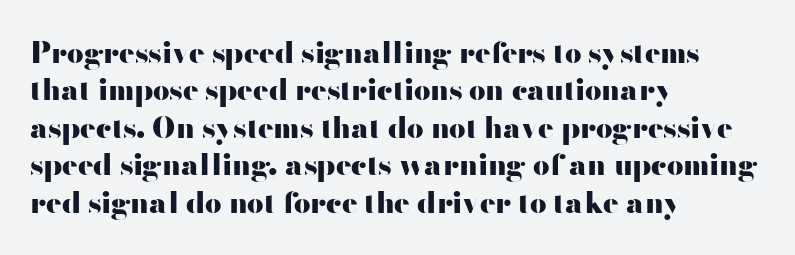
The image shows 29 px heavy, wide type, upright; set left-aligned, normal line spacing (1.29x), normal letter spacing, not underlined; high stroke contrast and a small x-height.
